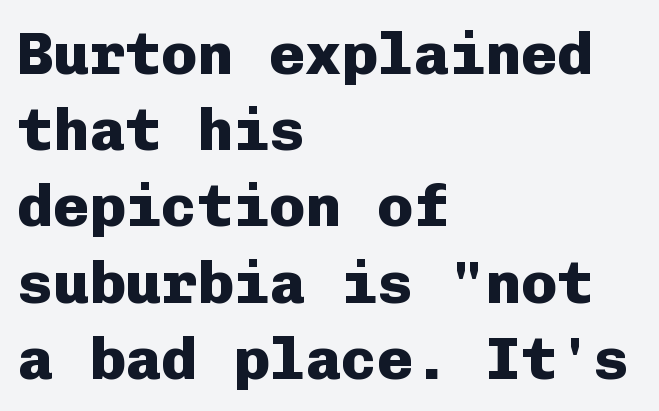
Q: Is the text bold? A: Yes.
Q: Is the text italic (slanted)? A: No, it is upright.
Q: Is the typeface a serif or a sans-serif typeface? A: Sans-serif.
Q: Is the text underlined? A: No.
Q: How is the paragraph aligned? A: Left-aligned.
Q: Is the spacing between letters normal or unusually wide? A: Normal.
Q: Is the spacing between lines tight, normal or loose? A: Normal.
Q: Width (condensed, normal, or wide)? A: Normal.
Q: Stroke contrast? A: Low.
Q: x-height? A: Medium.
Q: Monospaced? A: Yes.
